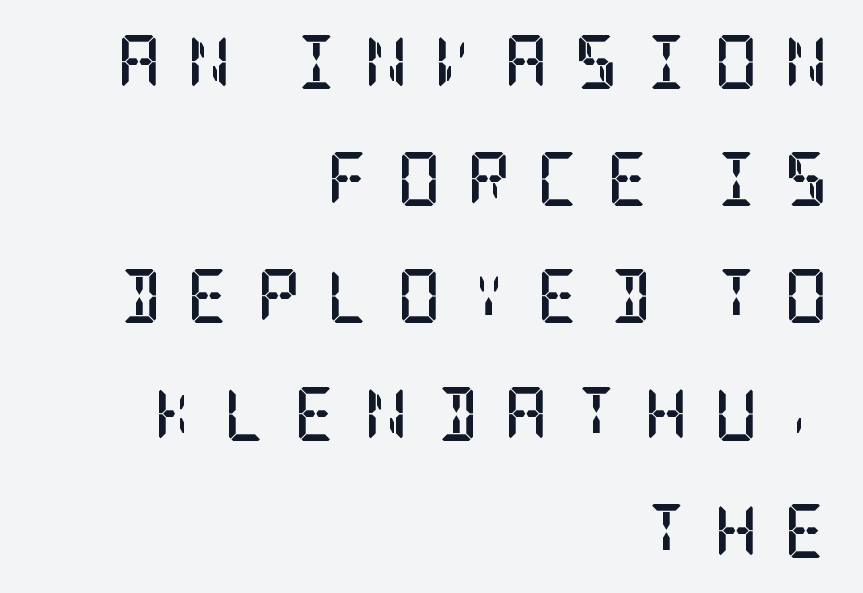
Weight: bold. Baseline-to-baseline distance is far greater than the letter height. Type style note: has serifs. Loose tracking; the words dissolve into strings of separated letters.
